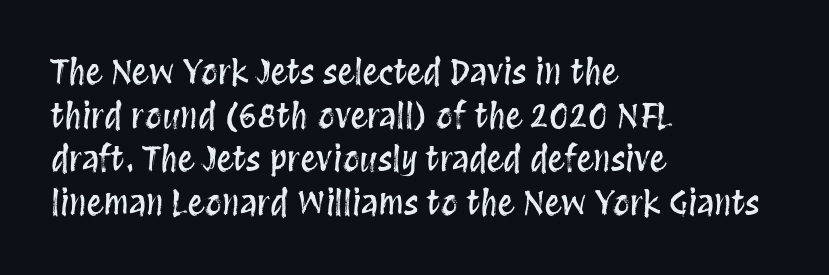
{"italic": "no", "width": "condensed", "stroke_contrast": "medium", "x_height": "large", "monospaced": "no", "underline": "no", "align": "left", "line_spacing": "normal", "line_spacing_ratio": 1.28, "letter_spacing": "normal", "letter_spacing_em": 0.0, "glyph_px": 34}
